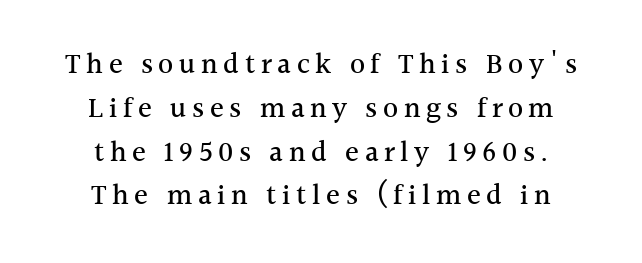
Nobody drew a line under any word here. The line-height multiplier appears to be the usual default. The paragraph has two soft edges and a firm central axis. Stroke terminals: seriffed. No italicization has been applied; the sample stays upright.
